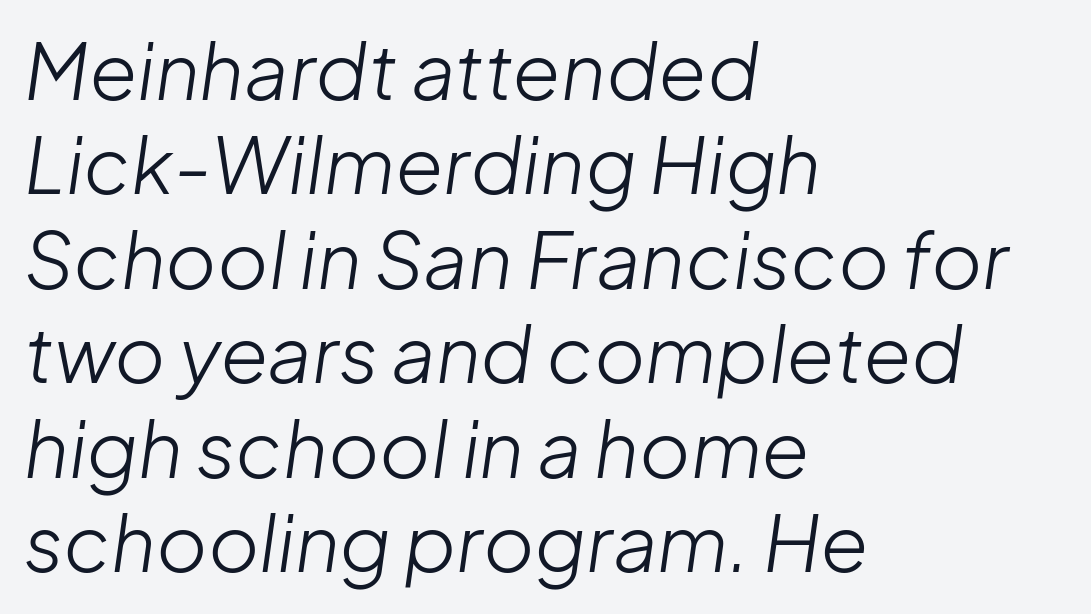
Notice how the passage keeps a crisp vertical edge on the left only. Italic? Definitely — the glyphs are oblique. The letterforms sit shoulder to shoulder at normal distance. Stroke thickness stays within the range of a standard reading face or lighter. Spacing verdict: proportional, widths tailored to each character.
